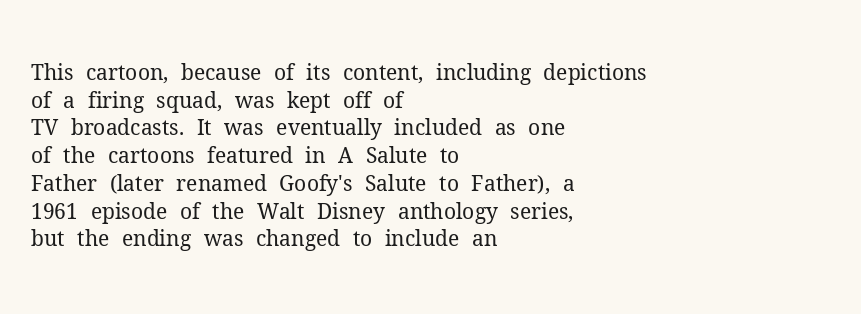
Every stem runs plumb, perpendicular to the baseline. Leftover space on each line is placed entirely after the last word. Check the space under the baseline: it is left empty. This reads as an unemphasized weight, regular at the heaviest. Caption: standard tracking, unaltered.
